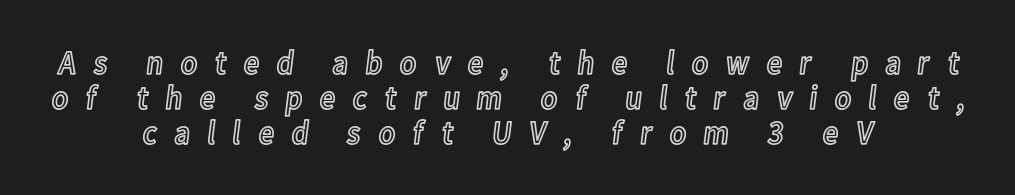
{"width": "condensed", "x_height": "medium", "monospaced": "no", "underline": "no", "align": "center", "line_spacing": "tight", "line_spacing_ratio": 1.03, "letter_spacing": "wide", "letter_spacing_em": 0.47, "glyph_px": 34}
